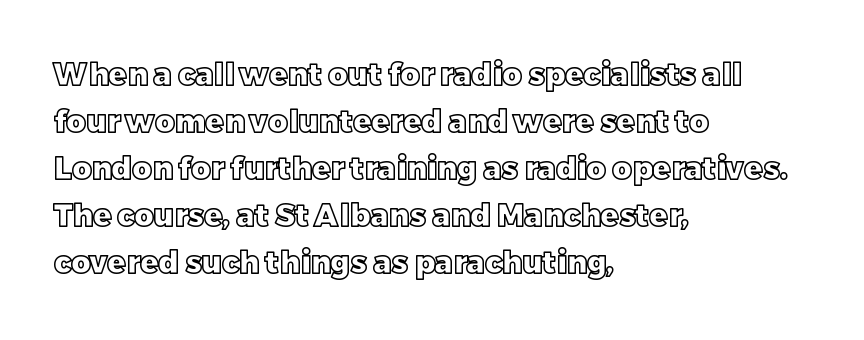
The image shows 30 px text type, upright; set left-aligned, normal line spacing (1.57x), normal letter spacing, not underlined; a large x-height.
